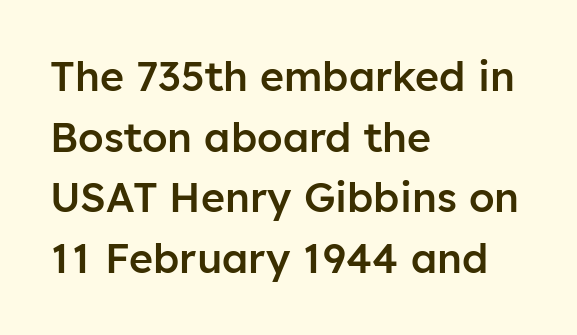
The image shows 41 px semibold sans-serif type, upright; set left-aligned, normal line spacing (1.48x), normal letter spacing, not underlined; low stroke contrast and a medium x-height.
